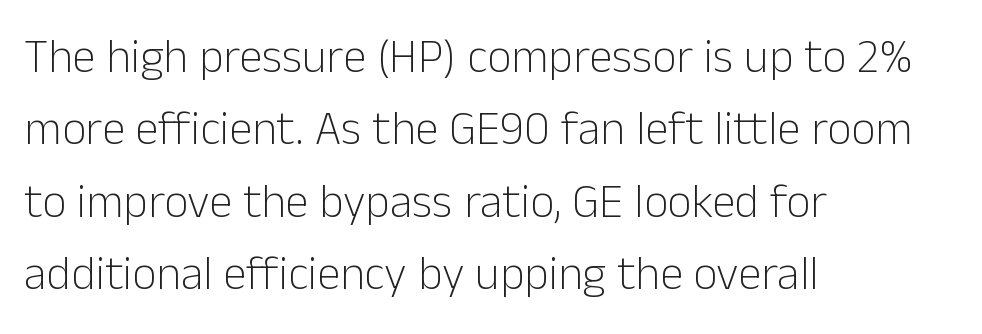
{"serif": "no", "italic": "no", "bold": "no", "weight": "light", "width": "normal", "stroke_contrast": "low", "x_height": "medium", "monospaced": "no", "underline": "no", "align": "left", "line_spacing": "normal", "line_spacing_ratio": 1.54, "letter_spacing": "normal", "letter_spacing_em": 0.0, "glyph_px": 47}
